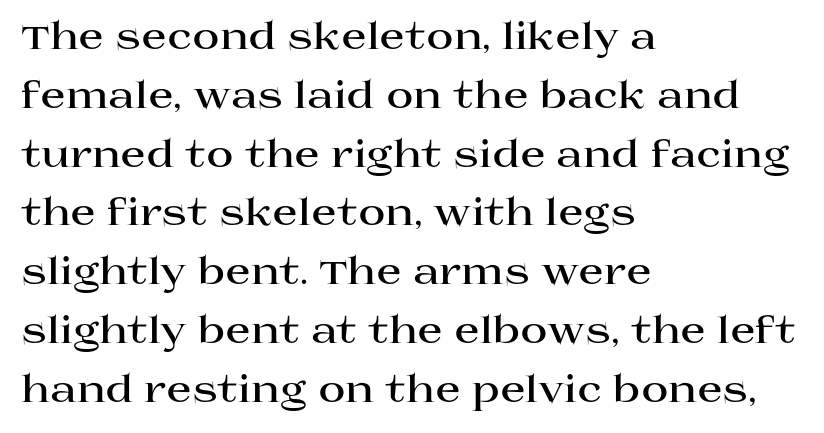
{"serif": "yes", "italic": "no", "bold": "yes", "weight": "bold", "width": "wide", "stroke_contrast": "high", "x_height": "large", "monospaced": "no", "underline": "no", "align": "left", "line_spacing": "normal", "line_spacing_ratio": 1.59, "letter_spacing": "normal", "letter_spacing_em": 0.0, "glyph_px": 37}
